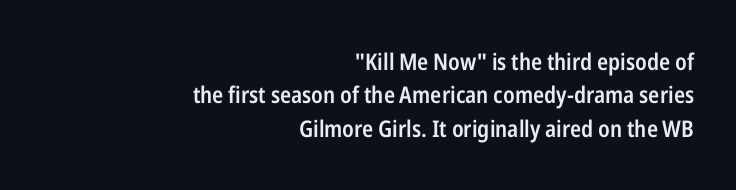
Semibold letterforms, between regular and bold. No italicization has been applied; the sample stays upright. The horizontal fit of the characters is conventional and even. Caption: multi-line text, flush right, ragged left. Clear beneath every line of the passage.
